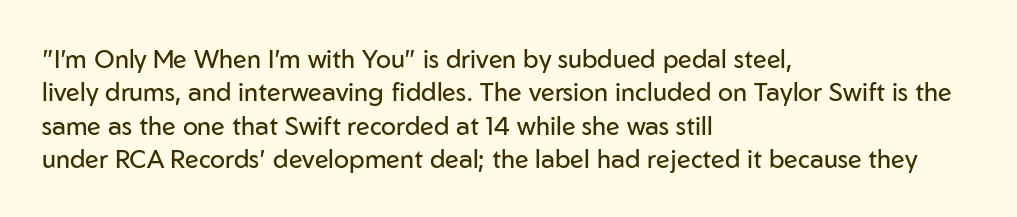
The image shows 25 px text type, upright; set left-aligned, normal line spacing (1.34x), normal letter spacing, not underlined.
